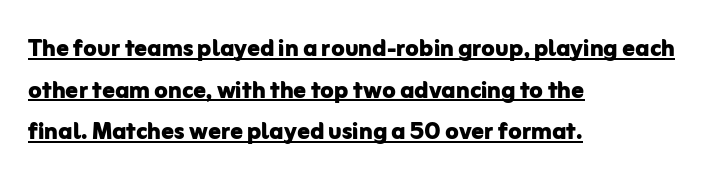
The image shows 31 px bold sans-serif type, upright; set left-aligned, normal line spacing (1.34x), normal letter spacing, underlined; low stroke contrast and a medium x-height.
